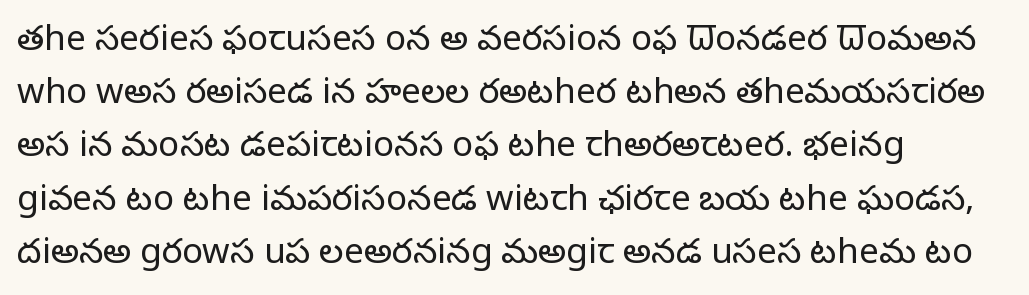
The baseline area is clear. Students, observe: this is what conventionally led text looks like. The rag falls on the right side of this text block. Note the varied advance widths — an 'i' is clearly narrower than an 'm'. The letters stand straight up with perfectly vertical stems.
